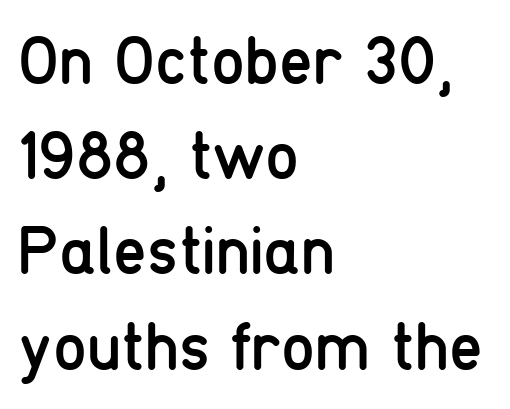
The rendering uses a moderate line-height, typical for paragraphs. Vertical strokes here are truly vertical. Letter spacing: default. The area under the type is left untouched. The lines are quadded left. Observe the absence of serifs on each vertical stroke in this sample.
